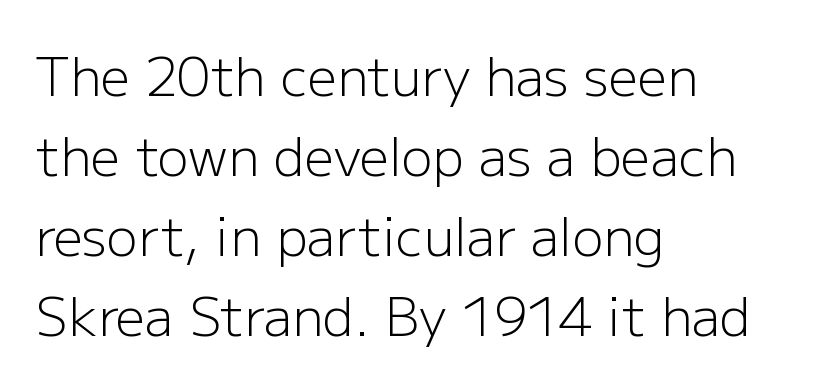
A typesetter would call this leading conventional body-copy spacing. Observe the ordinary spacing: letters are neighbours, not strangers. A typesetter would label this face a sans. Each line starts at the same left margin while the right side varies. The rendering uses natural spacing where letterforms have individual widths. The zone under the glyphs is completely vacant.
